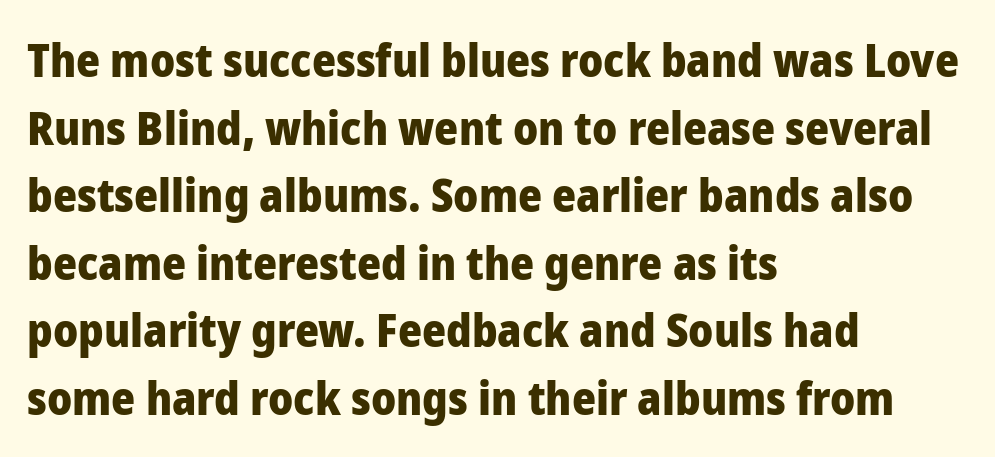
The image shows 46 px heavy sans-serif type, upright; set left-aligned, normal line spacing (1.47x), normal letter spacing, not underlined; low stroke contrast and a medium x-height.
